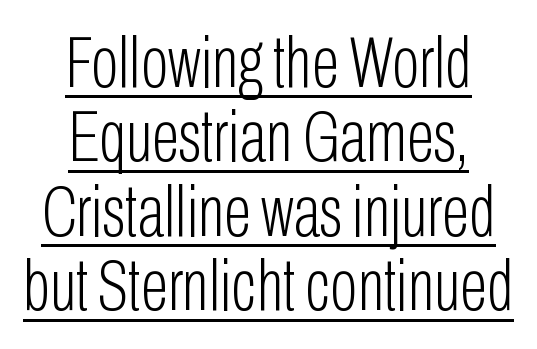
Q: Is the text bold? A: No.
Q: Is the text italic (slanted)? A: No, it is upright.
Q: Is the typeface a serif or a sans-serif typeface? A: Sans-serif.
Q: Is the text underlined? A: Yes.
Q: How is the paragraph aligned? A: Centered.
Q: Is the spacing between letters normal or unusually wide? A: Normal.
Q: Is the spacing between lines tight, normal or loose? A: Tight.
Q: Width (condensed, normal, or wide)? A: Condensed.
Q: Stroke contrast? A: Low.
Q: x-height? A: Medium.
Q: Monospaced? A: No.
